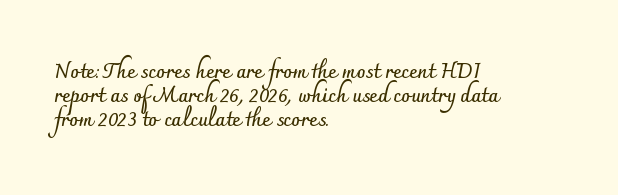
Descenders hang freely into open space. The paragraph has a hard left edge and a soft right edge. Observe the ordinary spacing: letters are neighbours, not strangers. Weight check: bold — yes, fully.
